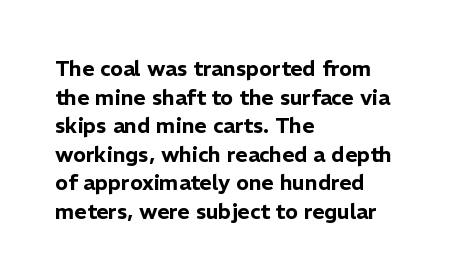
The image shows 21 px text type, upright; set left-aligned, normal line spacing (1.36x), normal letter spacing, not underlined.
